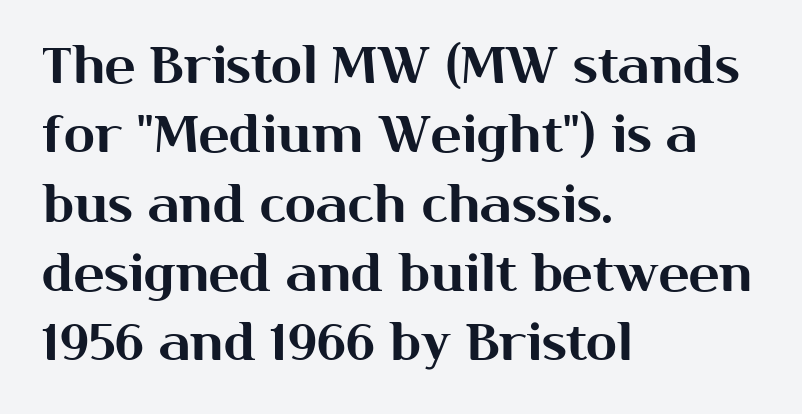
{"serif": "no", "italic": "no", "width": "normal", "stroke_contrast": "medium", "x_height": "medium", "monospaced": "no", "underline": "no", "align": "left", "line_spacing": "normal", "line_spacing_ratio": 1.36, "letter_spacing": "normal", "letter_spacing_em": 0.0, "glyph_px": 51}
